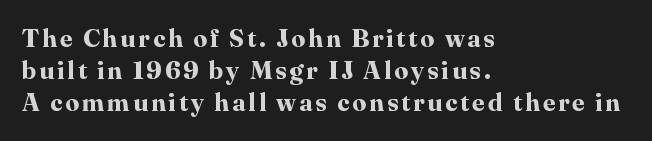
{"italic": "no", "bold": "yes", "underline": "no", "align": "left", "line_spacing": "normal", "line_spacing_ratio": 1.29, "glyph_px": 25}
